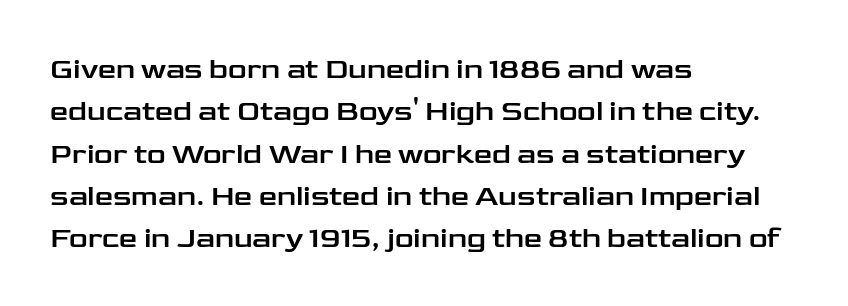
Q: Is the text italic (slanted)? A: No, it is upright.
Q: Is the typeface a serif or a sans-serif typeface? A: Sans-serif.
Q: Is the text underlined? A: No.
Q: How is the paragraph aligned? A: Left-aligned.
Q: Is the spacing between letters normal or unusually wide? A: Normal.
Q: Is the spacing between lines tight, normal or loose? A: Normal.
Q: Width (condensed, normal, or wide)? A: Wide.
Q: Stroke contrast? A: Low.
Q: x-height? A: Medium.
Q: Monospaced? A: No.
